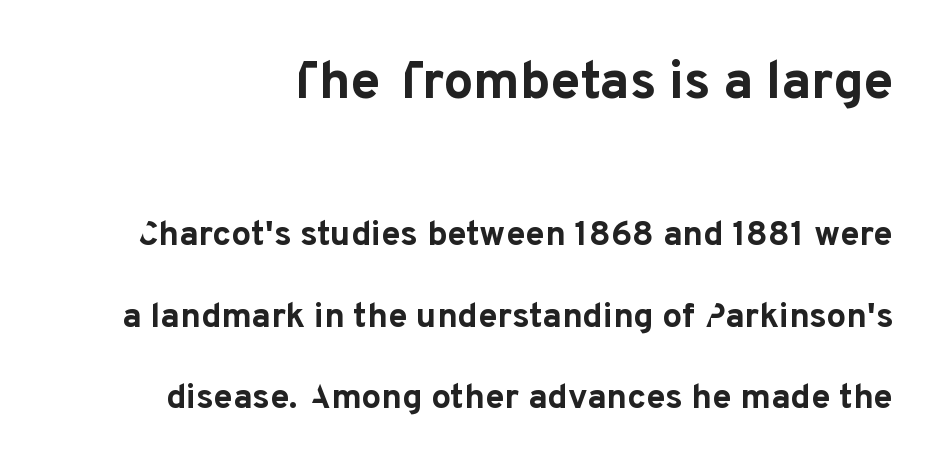
Q: Is the text bold? A: Yes.
Q: Is the text italic (slanted)? A: No, it is upright.
Q: Is the typeface a serif or a sans-serif typeface? A: Sans-serif.
Q: Is the text underlined? A: No.
Q: Is the spacing between letters normal or unusually wide? A: Normal.
Q: Is the spacing between lines tight, normal or loose? A: Loose.
Q: Which block of text is set in a larger size, the first (top) or the second (bottom)? A: The first (top) one.
Q: Width (condensed, normal, or wide)? A: Normal.
Q: Stroke contrast? A: Low.
Q: x-height? A: Medium.
Q: Monospaced? A: No.
